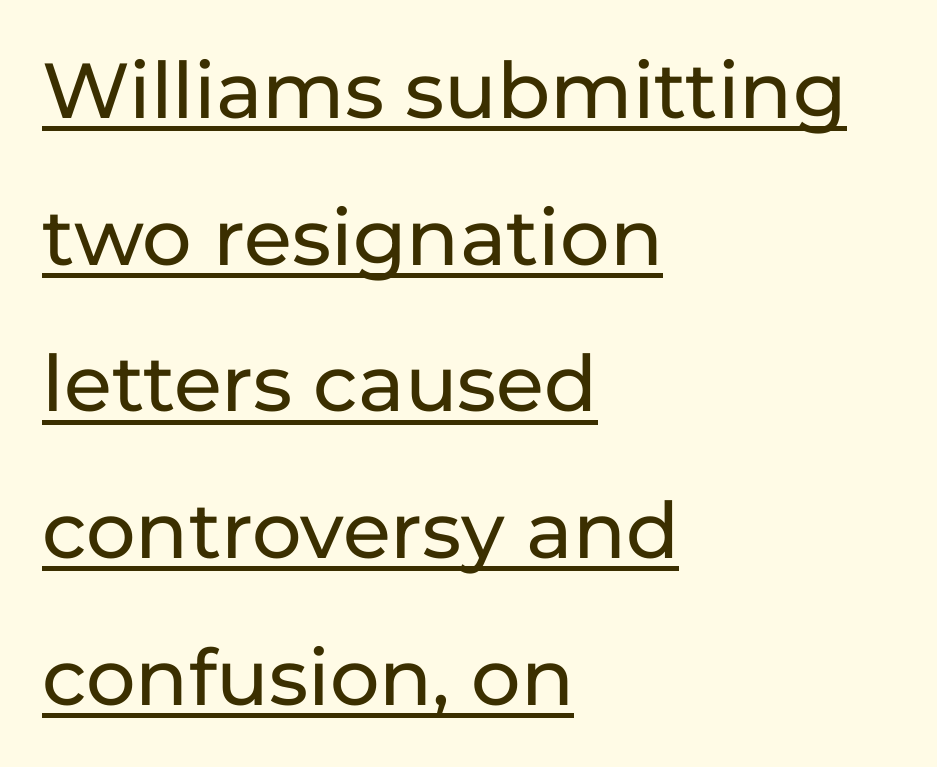
The image shows 78 px sans-serif type, upright; set left-aligned, line spacing 1.88x, normal letter spacing, underlined; low stroke contrast and a medium x-height.
